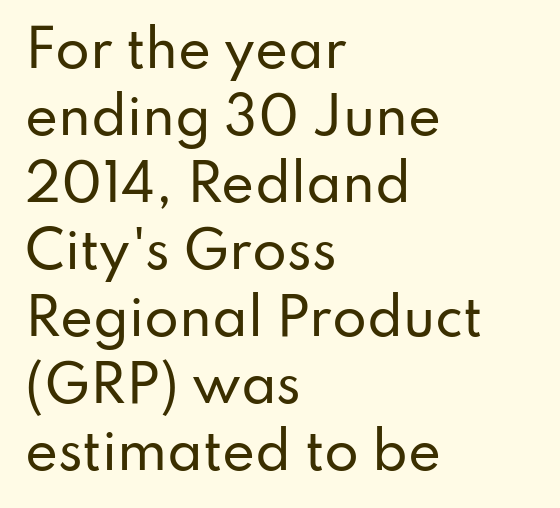
{"serif": "no", "italic": "no", "width": "normal", "stroke_contrast": "low", "x_height": "small", "monospaced": "no", "underline": "no", "align": "left", "line_spacing": "normal", "line_spacing_ratio": 1.34, "letter_spacing": "normal", "letter_spacing_em": 0.0, "glyph_px": 50}
